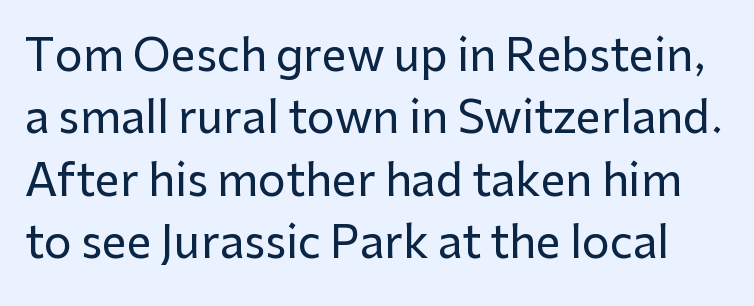
The image shows 44 px sans-serif type, upright; set normal line spacing (1.42x), normal letter spacing, not underlined; low stroke contrast and a medium x-height.
